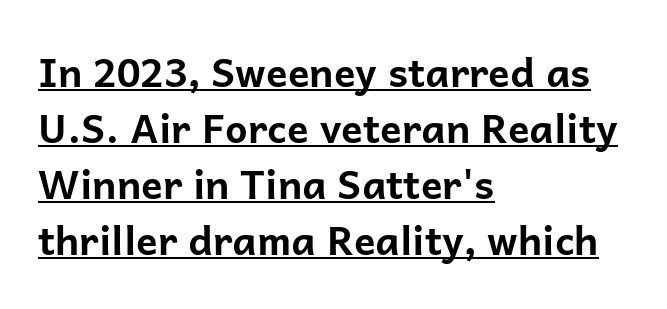
This sample uses an upright cut, with every glyph sitting square on the baseline. Successive baselines arrive at the customary interval. A typesetter would call this proportional, since set widths differ per character. Does a line run under the words? Yes, clearly.
